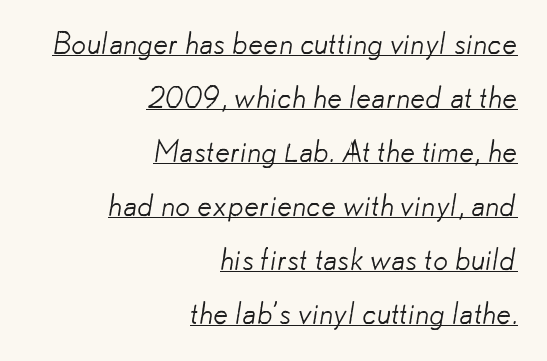
The image shows 30 px light sans-serif type; set right-aligned, line spacing 1.8x, normal letter spacing, underlined; low stroke contrast and a small x-height.
